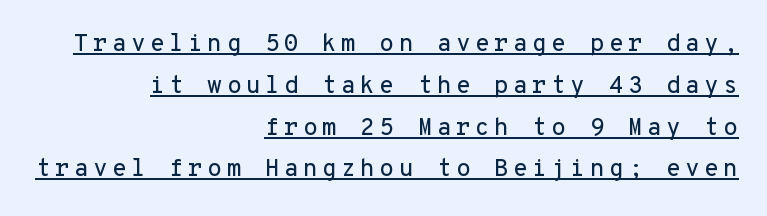
Notice how the passage keeps a crisp vertical edge on the right only. Quick note: underline on. Upright lettering throughout.
